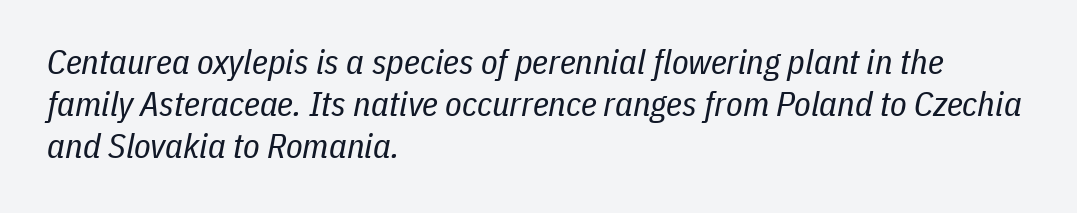
The image shows 34 px regular-weight, condensed type, italic (leaning right); set left-aligned, line spacing 1.23x, normal letter spacing, not underlined; low stroke contrast and a medium x-height.
